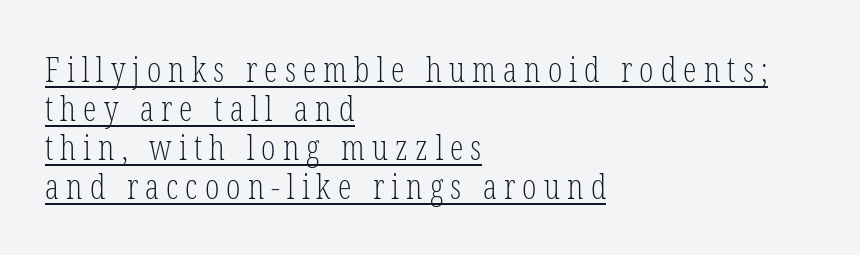
Q: Is the text bold? A: No.
Q: Is the text italic (slanted)? A: No, it is upright.
Q: Is the typeface a serif or a sans-serif typeface? A: Serif.
Q: Is the text underlined? A: Yes.
Q: How is the paragraph aligned? A: Left-aligned.
Q: Is the spacing between letters normal or unusually wide? A: Unusually wide.
Q: Is the spacing between lines tight, normal or loose? A: Tight.
Q: Width (condensed, normal, or wide)? A: Condensed.
Q: Stroke contrast? A: Low.
Q: x-height? A: Medium.
Q: Monospaced? A: No.
